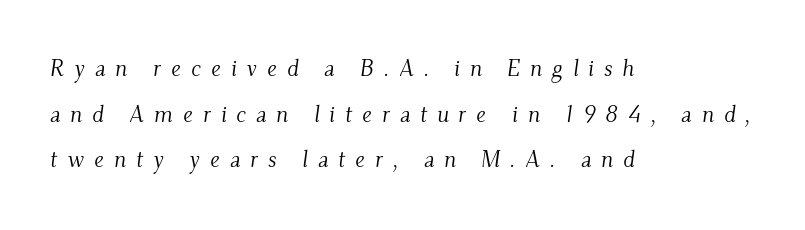
Q: Is the text bold? A: No.
Q: Is the text italic (slanted)? A: Yes, it leans right by about 9 degrees.
Q: Is the text underlined? A: No.
Q: How is the paragraph aligned? A: Left-aligned.
Q: Is the spacing between letters normal or unusually wide? A: Unusually wide.
Q: Is the spacing between lines tight, normal or loose? A: Loose.
